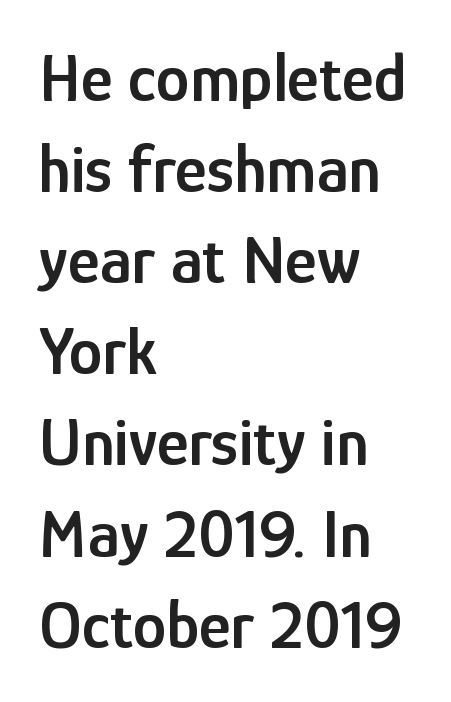
Q: Is the text bold? A: Semi-bold.
Q: Is the text italic (slanted)? A: No, it is upright.
Q: Is the typeface a serif or a sans-serif typeface? A: Sans-serif.
Q: Is the text underlined? A: No.
Q: How is the paragraph aligned? A: Left-aligned.
Q: Is the spacing between letters normal or unusually wide? A: Normal.
Q: Is the spacing between lines tight, normal or loose? A: Normal.
Q: Width (condensed, normal, or wide)? A: Condensed.
Q: Stroke contrast? A: Low.
Q: x-height? A: Medium.
Q: Monospaced? A: No.
